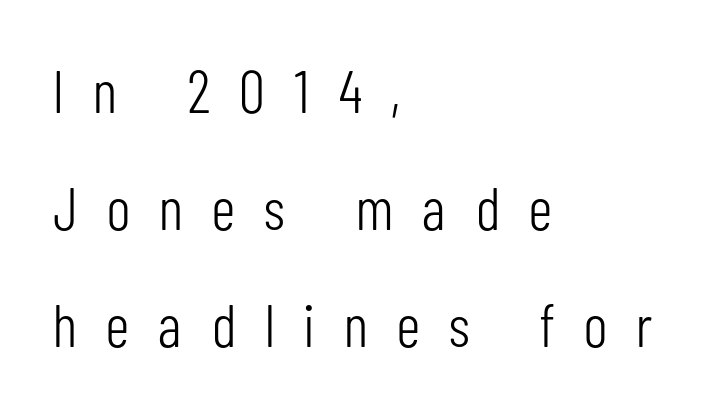
{"serif": "no", "italic": "no", "bold": "no", "weight": "light", "width": "condensed", "stroke_contrast": "low", "x_height": "medium", "monospaced": "no", "underline": "no", "align": "left", "line_spacing": "loose", "line_spacing_ratio": 1.95, "letter_spacing": "wide", "letter_spacing_em": 0.49, "glyph_px": 60}
